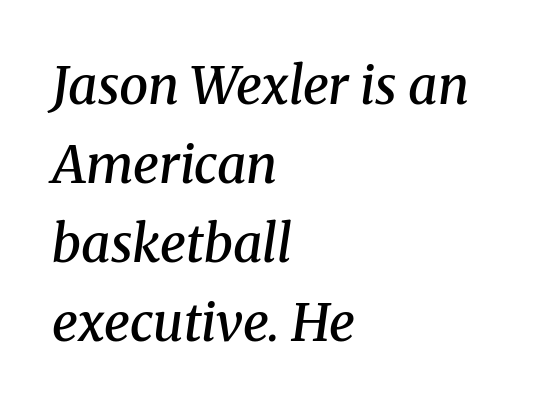
Q: Is the text bold? A: Semi-bold.
Q: Is the text italic (slanted)? A: Yes, it leans right by about 8 degrees.
Q: Is the typeface a serif or a sans-serif typeface? A: Serif.
Q: Is the text underlined? A: No.
Q: How is the paragraph aligned? A: Left-aligned.
Q: Is the spacing between letters normal or unusually wide? A: Normal.
Q: Is the spacing between lines tight, normal or loose? A: Normal.
Q: Width (condensed, normal, or wide)? A: Normal.
Q: Stroke contrast? A: Medium.
Q: x-height? A: Medium.
Q: Monospaced? A: No.
